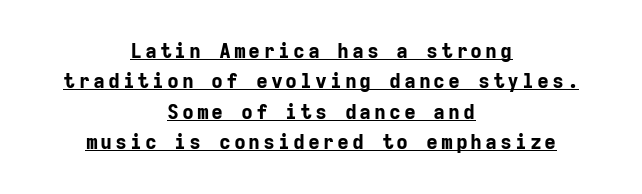
{"italic": "no", "bold": "yes", "underline": "yes", "align": "center", "line_spacing": "normal", "line_spacing_ratio": 1.52, "glyph_px": 20}
